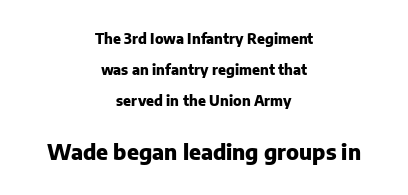
The image shows 21 px bold type, upright; set centered, loose line spacing (2.2x), normal letter spacing, not underlined; the second (bottom) block is 1.5x larger.
